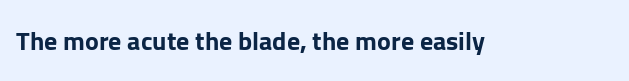
Q: Is the text bold? A: Yes.
Q: Is the text italic (slanted)? A: No, it is upright.
Q: Is the text underlined? A: No.
Q: Is the spacing between letters normal or unusually wide? A: Normal.
